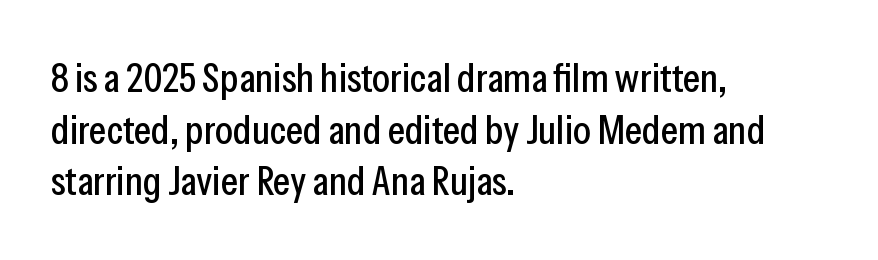
{"serif": "no", "italic": "no", "width": "condensed", "stroke_contrast": "low", "x_height": "medium", "monospaced": "no", "underline": "no", "align": "left", "line_spacing": "normal", "line_spacing_ratio": 1.26, "letter_spacing": "normal", "letter_spacing_em": 0.0, "glyph_px": 41}
